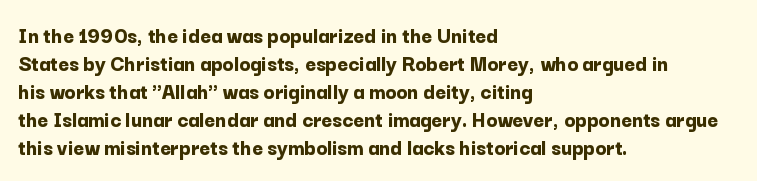
Look at the stroke-to-counter ratio: heavy, a bold. Ordinary non-slanted type is in use. The baseline area is clear. The setting favours the left margin, as ordinary paragraphs usually do. Look at the tracking — it's just the regular setting, nothing added.
